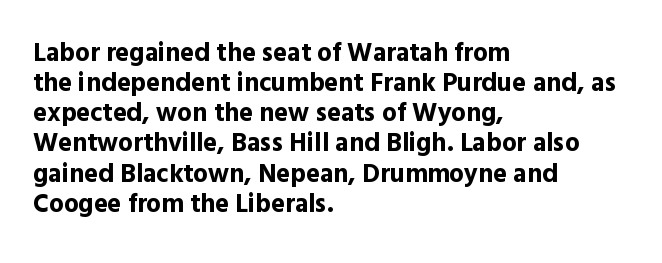
The image shows 26 px bold type, upright; set left-aligned, line spacing 1.16x, normal letter spacing, not underlined.
